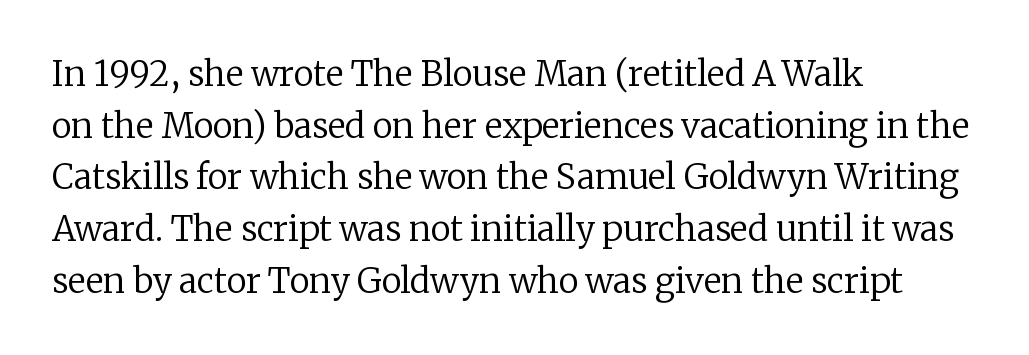
{"serif": "yes", "italic": "no", "bold": "no", "weight": "regular", "width": "normal", "stroke_contrast": "low", "x_height": "medium", "monospaced": "no", "underline": "no", "align": "left", "line_spacing": "normal", "line_spacing_ratio": 1.52, "letter_spacing": "normal", "letter_spacing_em": 0.0, "glyph_px": 34}
